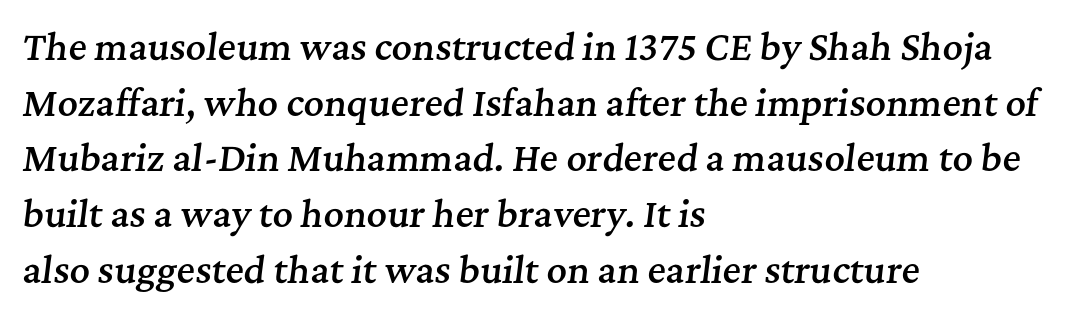
The image shows 35 px semibold serif type, italic (leaning right); set left-aligned, normal line spacing (1.59x), normal letter spacing, not underlined; medium stroke contrast and a medium x-height.
